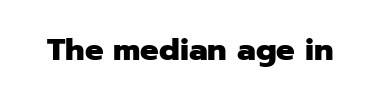
{"serif": "no", "italic": "no", "bold": "yes", "weight": "heavy", "width": "normal", "stroke_contrast": "low", "x_height": "medium", "monospaced": "no", "underline": "no", "letter_spacing": "normal", "letter_spacing_em": 0.0, "glyph_px": 31}
